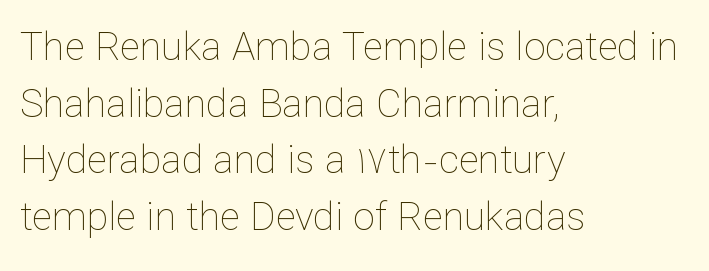
The compositor pushed each line to the left boundary. Notice how the stems are strictly vertical — no italics here. Spacing verdict: proportional, widths tailored to each character. Is this a heavy cut? Hardly; it is regular or lighter. Words appear dense and cohesive because spacing is normal. Check the space under the baseline: it is left empty.
